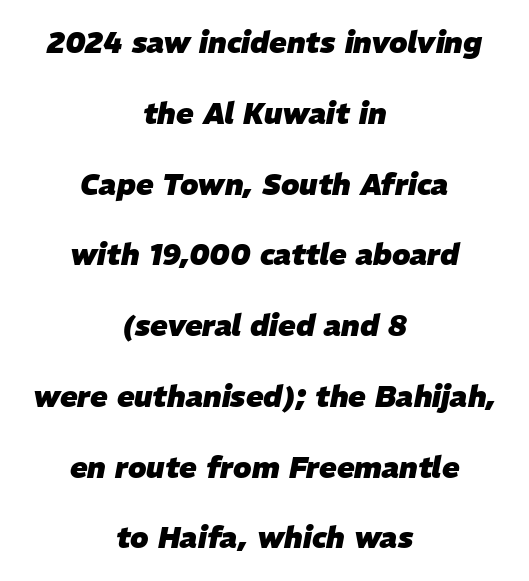
The image shows 29 px heavy type, italic (leaning right); set centered, loose line spacing (2.44x), normal letter spacing, not underlined; low stroke contrast and a medium x-height.
